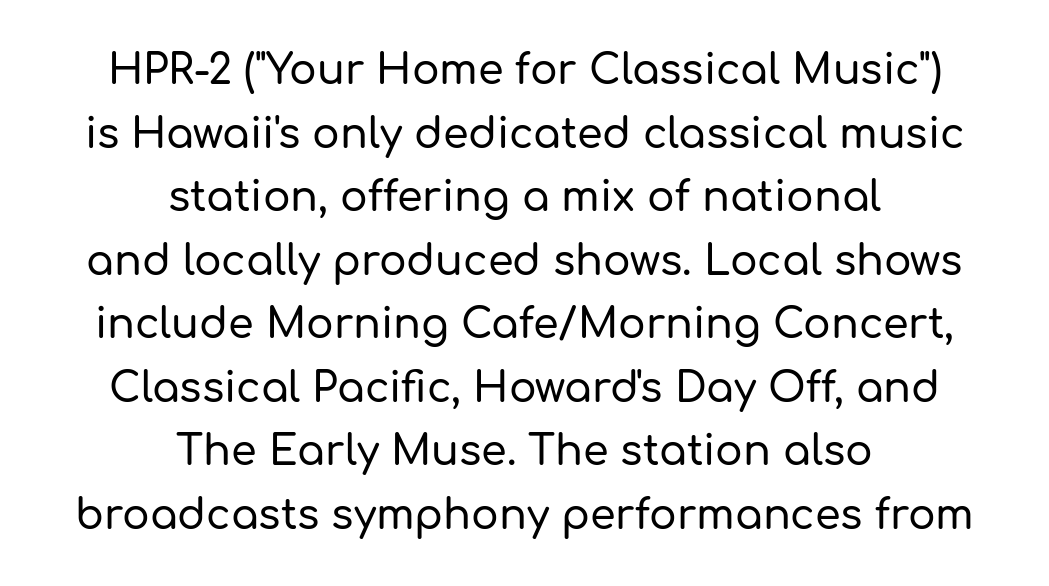
{"serif": "no", "italic": "no", "width": "normal", "stroke_contrast": "low", "x_height": "medium", "monospaced": "no", "underline": "no", "align": "center", "line_spacing": "normal", "line_spacing_ratio": 1.55, "letter_spacing": "normal", "letter_spacing_em": 0.0, "glyph_px": 41}
